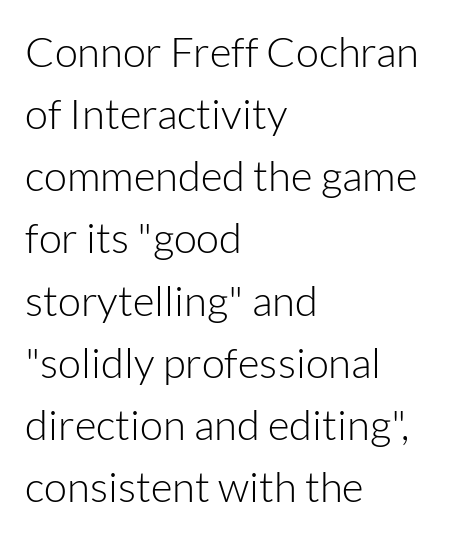
The image shows 42 px light sans-serif type, upright; set left-aligned, normal line spacing (1.48x), normal letter spacing, not underlined; low stroke contrast and a medium x-height.
